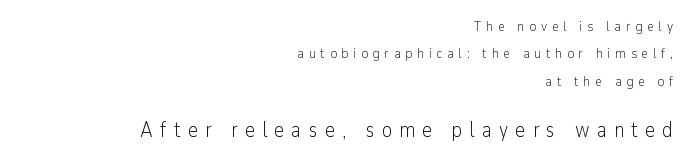
{"italic": "no", "bold": "no", "underline": "no", "align": "right", "line_spacing": "loose", "line_spacing_ratio": 1.95, "letter_spacing": "wide", "letter_spacing_em": 0.35, "larger_block": "second", "size_ratio": 1.5, "glyph_px": 21}
